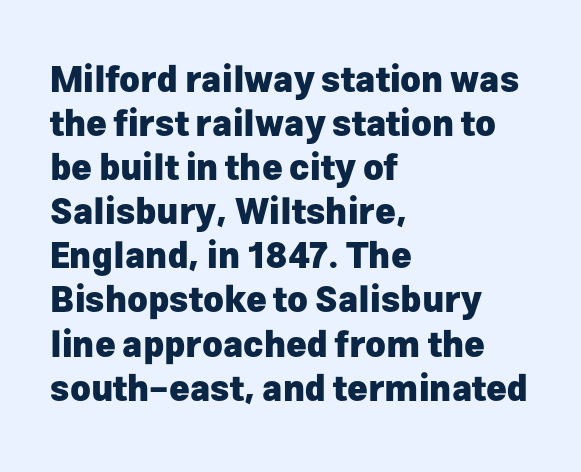
Nobody touched the tracking dial on this one. These lines are rendered in a variable-pitch font. The face used here is a sans, in the tradition of grotesques and geometrics. Weight: bold. The block of text has a typical density, with ordinary space between rows. The lines in this sample share a left origin and differ only in where they stop.
